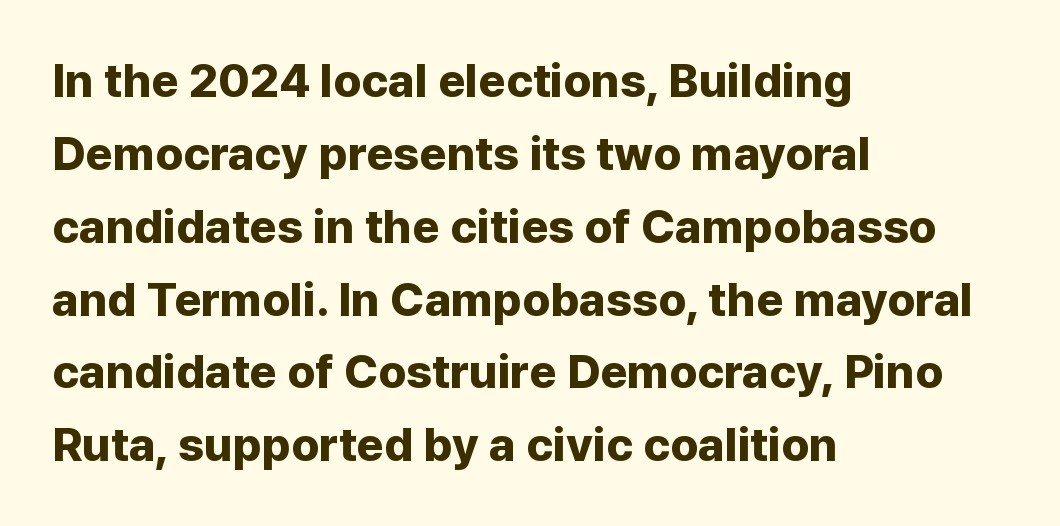
Q: Is the text bold? A: Yes.
Q: Is the text italic (slanted)? A: No, it is upright.
Q: Is the typeface a serif or a sans-serif typeface? A: Sans-serif.
Q: Is the text underlined? A: No.
Q: How is the paragraph aligned? A: Left-aligned.
Q: Is the spacing between letters normal or unusually wide? A: Normal.
Q: Is the spacing between lines tight, normal or loose? A: Normal.
Q: Width (condensed, normal, or wide)? A: Normal.
Q: Stroke contrast? A: Low.
Q: x-height? A: Medium.
Q: Monospaced? A: No.
